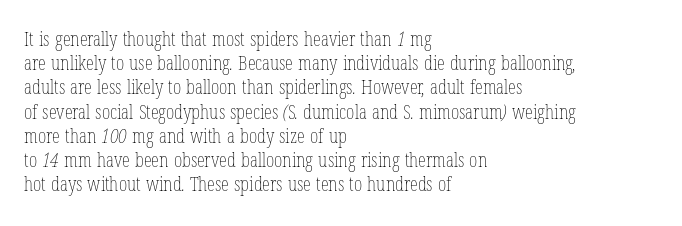
The image shows 20 px text type; set left-aligned, line spacing 1.21x, normal letter spacing, not underlined.
